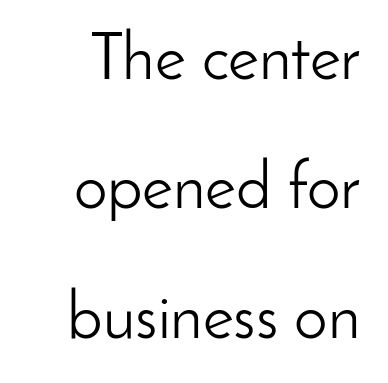
Q: Is the text bold? A: No.
Q: Is the text italic (slanted)? A: No, it is upright.
Q: Is the typeface a serif or a sans-serif typeface? A: Sans-serif.
Q: Is the text underlined? A: No.
Q: Is the spacing between letters normal or unusually wide? A: Normal.
Q: Is the spacing between lines tight, normal or loose? A: Loose.
Q: Width (condensed, normal, or wide)? A: Normal.
Q: Stroke contrast? A: Low.
Q: x-height? A: Small.
Q: Monospaced? A: No.
